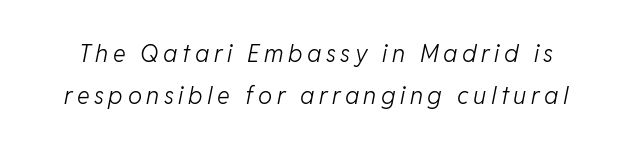
The image shows 24 px text type, italic (leaning right); set line spacing 1.73x, not underlined.
